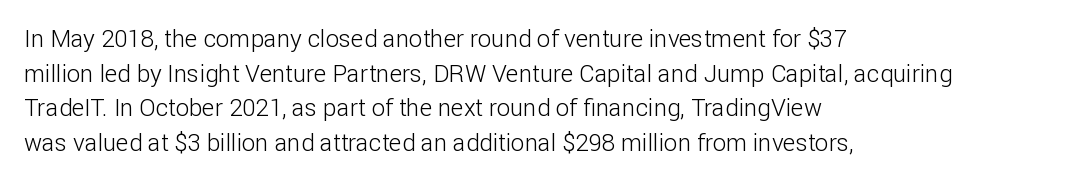
The image shows 24 px text type, upright; set left-aligned, normal line spacing (1.44x), normal letter spacing, not underlined.
